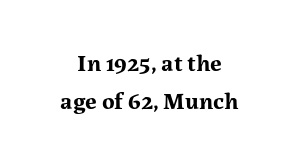
{"italic": "no", "bold": "yes", "underline": "no", "align": "center", "line_spacing": "normal", "line_spacing_ratio": 1.58, "letter_spacing": "normal", "letter_spacing_em": 0.0, "glyph_px": 24}
